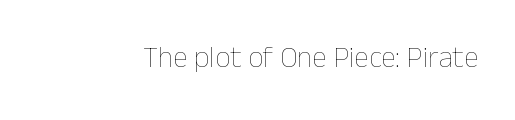
{"italic": "no", "bold": "no", "weight": "thin", "width": "normal", "stroke_contrast": "low", "x_height": "medium", "monospaced": "no", "underline": "no", "letter_spacing": "normal", "letter_spacing_em": 0.0, "glyph_px": 30}
